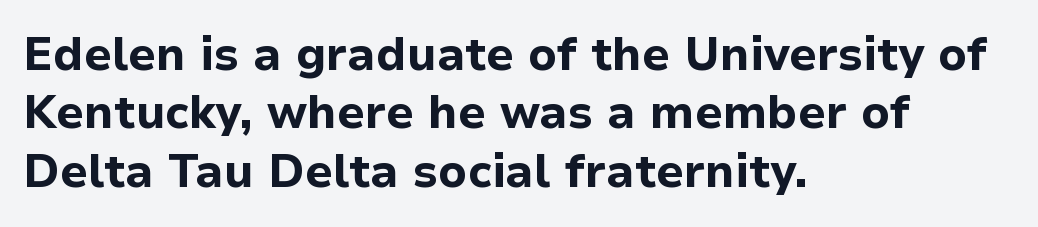
Q: Is the text bold? A: Yes.
Q: Is the text italic (slanted)? A: No, it is upright.
Q: Is the typeface a serif or a sans-serif typeface? A: Sans-serif.
Q: Is the text underlined? A: No.
Q: How is the paragraph aligned? A: Left-aligned.
Q: Is the spacing between letters normal or unusually wide? A: Normal.
Q: Is the spacing between lines tight, normal or loose? A: Normal.
Q: Width (condensed, normal, or wide)? A: Normal.
Q: Stroke contrast? A: Low.
Q: x-height? A: Medium.
Q: Monospaced? A: No.
